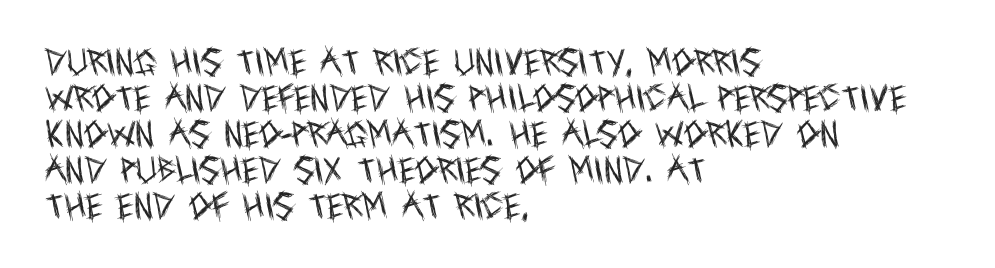
The type sits square on the baseline with zero lean. The specimen omits any rule beneath the text block's lines. The face used here is a sans, in the tradition of grotesques and geometrics. The characters are drawn with everyday or finer stroke widths.
